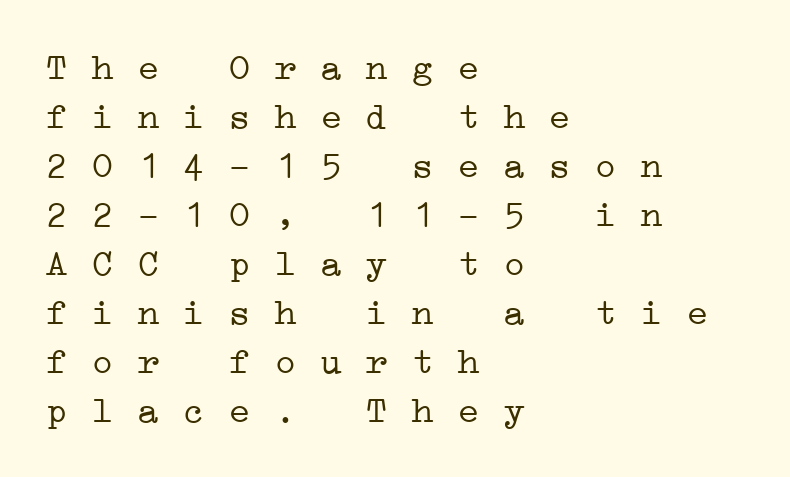
Layout note: lines flush left. Yep, those are serifs on the letters. This rendering leaves character spacing at its baseline value. Unbolded letterforms with no extra heft. Whoever set this chose a conventional vertical rhythm.
